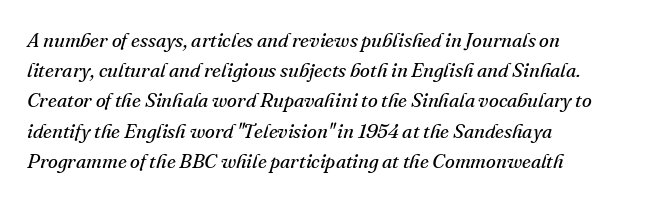
The image shows 20 px text type, italic (leaning right); set left-aligned, normal line spacing (1.51x), normal letter spacing, not underlined.
